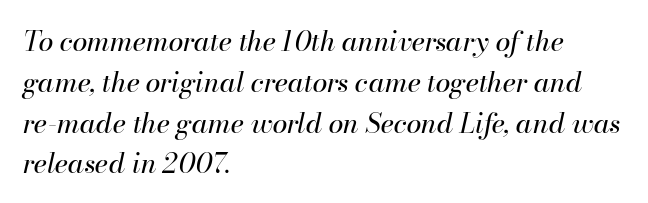
Q: Is the text bold? A: No.
Q: Is the text italic (slanted)? A: Yes, it leans right by about 13 degrees.
Q: Is the text underlined? A: No.
Q: How is the paragraph aligned? A: Left-aligned.
Q: Is the spacing between letters normal or unusually wide? A: Normal.
Q: Is the spacing between lines tight, normal or loose? A: Normal.
